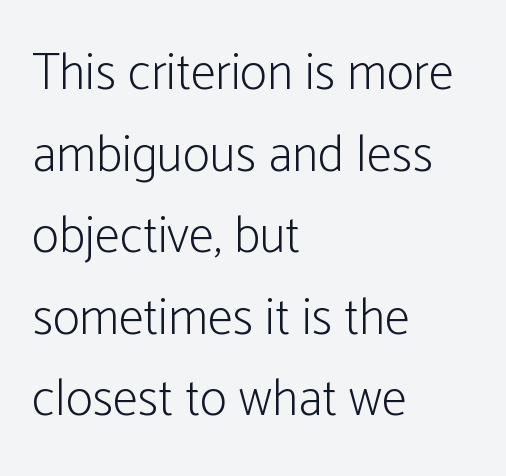
Q: Is the text bold? A: No.
Q: Is the text italic (slanted)? A: No, it is upright.
Q: Is the typeface a serif or a sans-serif typeface? A: Sans-serif.
Q: Is the text underlined? A: No.
Q: How is the paragraph aligned? A: Left-aligned.
Q: Is the spacing between letters normal or unusually wide? A: Normal.
Q: Is the spacing between lines tight, normal or loose? A: Normal.
Q: Width (condensed, normal, or wide)? A: Condensed.
Q: Stroke contrast? A: Low.
Q: x-height? A: Medium.
Q: Monospaced? A: No.
